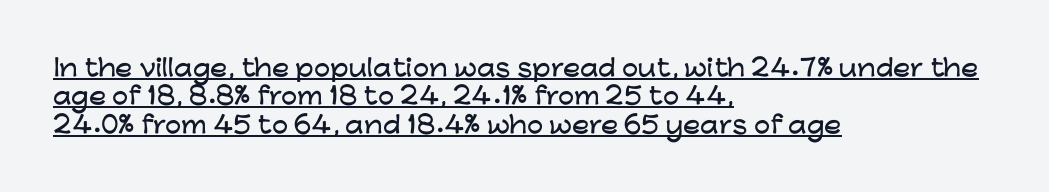
Vertical strokes here are truly vertical. A continuous stroke trails under the words, as in a hyperlink. All the whitespace from short lines collects on the right. Standard letterfit; no display-style spreading of the glyphs.
